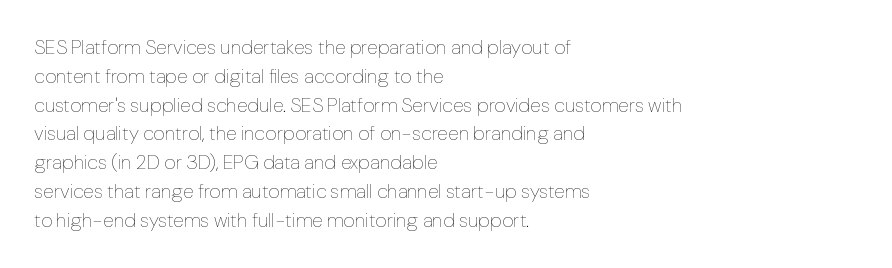
The image shows 20 px text type, upright; set left-aligned, normal line spacing (1.44x), normal letter spacing, not underlined.
